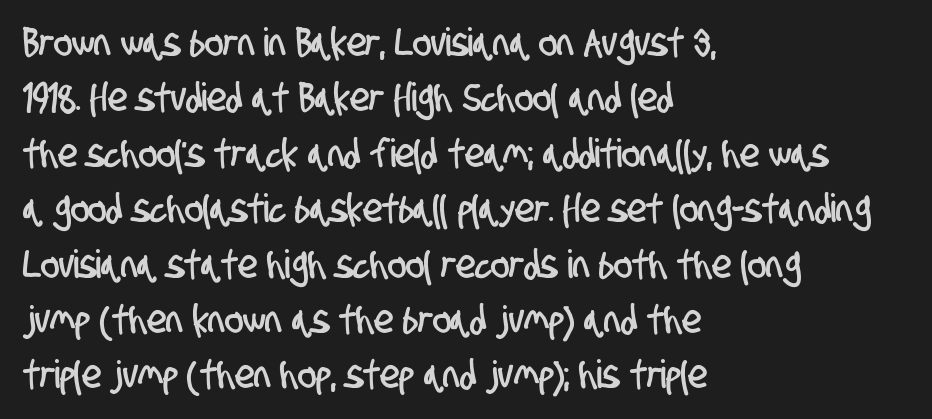
{"serif": "no", "width": "condensed", "stroke_contrast": "low", "x_height": "large", "monospaced": "no", "underline": "no", "align": "left", "line_spacing": "normal", "line_spacing_ratio": 1.42, "letter_spacing": "normal", "letter_spacing_em": 0.0, "glyph_px": 39}
